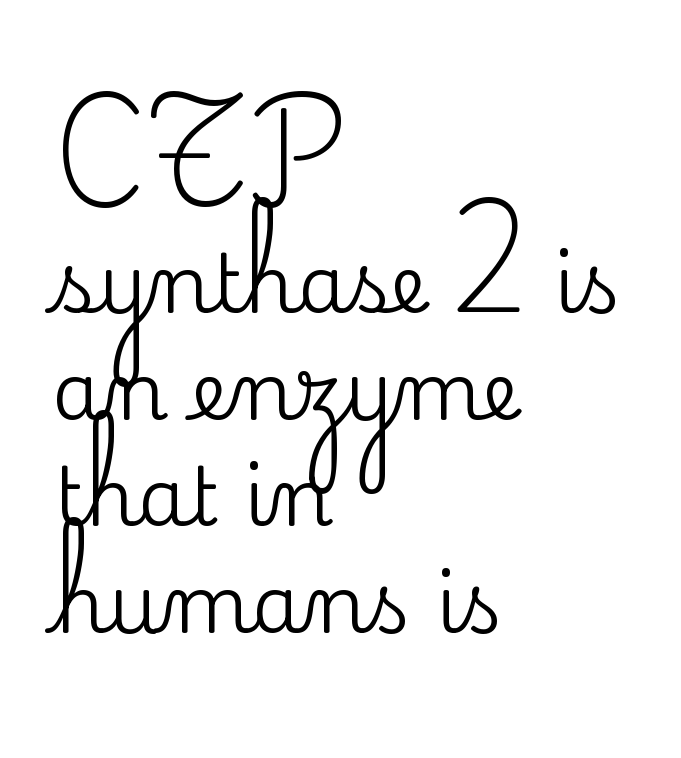
The image shows 80 px serif type, upright; set left-aligned, normal line spacing (1.33x), normal letter spacing, not underlined; medium stroke contrast and a small x-height.
